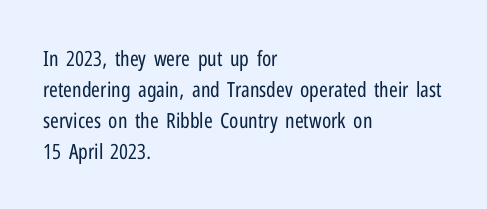
Q: Is the text bold? A: No.
Q: Is the text italic (slanted)? A: No, it is upright.
Q: Is the text underlined? A: No.
Q: How is the paragraph aligned? A: Left-aligned.
Q: Is the spacing between letters normal or unusually wide? A: Normal.
Q: Is the spacing between lines tight, normal or loose? A: Normal.
